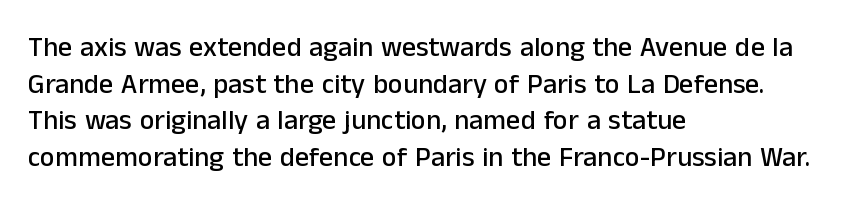
Is there any slant? The stems are plumb. Characters follow at the spacing the type designer built in. This rendering features lettering with no underline. Character widths vary here, with narrow letters taking less room than wide ones. Successive baselines arrive at the customary interval.
